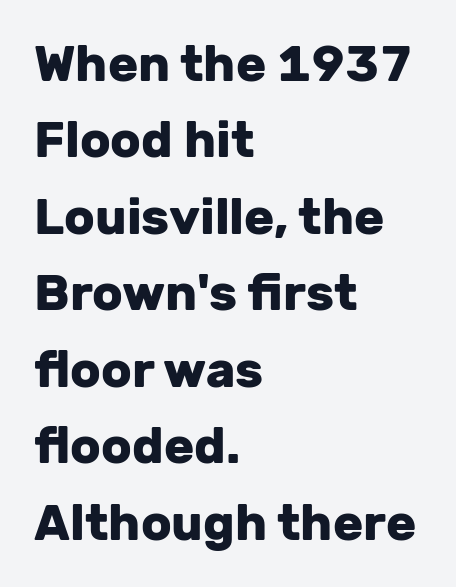
The characters display no serif detailing; their extremities are plain. The letters are bold, with thick, heavy strokes. In CSS terms this would be text-align: left. A typesetter would call this zero additional tracking.
